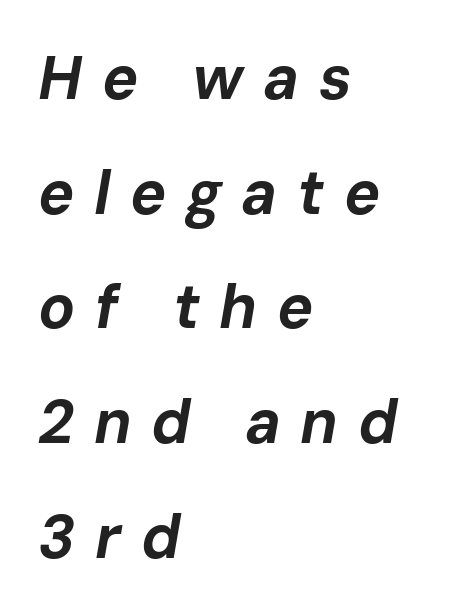
The image shows 61 px bold type, italic (leaning right); set left-aligned, line spacing 1.88x, unusually wide letter spacing (+0.32 em), not underlined; low stroke contrast and a medium x-height.
